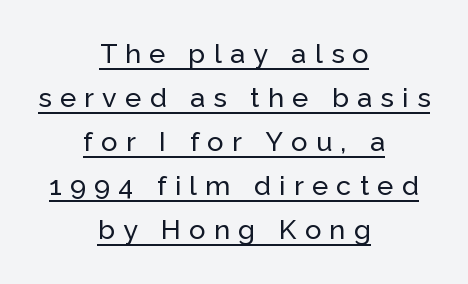
The image shows 27 px text type, upright; set centered, normal line spacing (1.63x), unusually wide letter spacing (+0.31 em), underlined.
